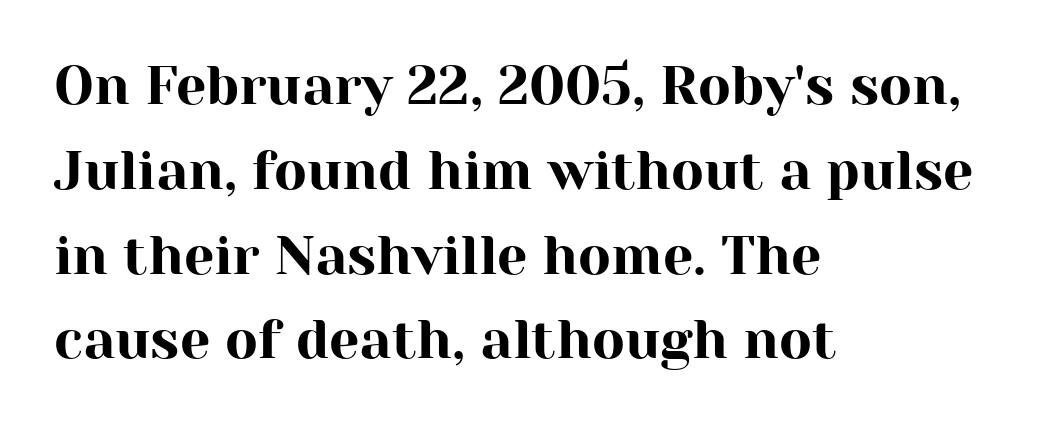
The image shows 54 px serif type, upright; set left-aligned, normal line spacing (1.57x), normal letter spacing, not underlined; high stroke contrast and a medium x-height.
